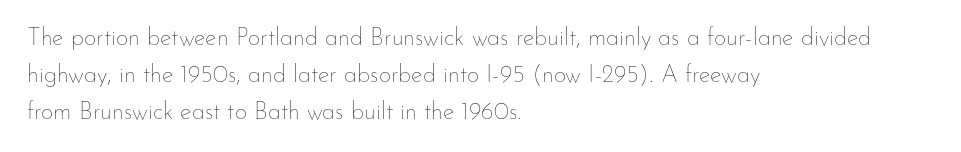
{"italic": "no", "bold": "no", "underline": "no", "align": "left", "line_spacing": "normal", "line_spacing_ratio": 1.54, "letter_spacing": "normal", "letter_spacing_em": 0.0, "glyph_px": 24}
